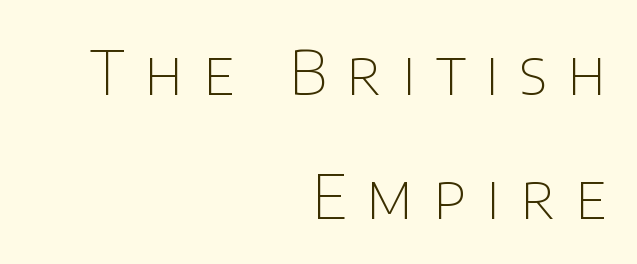
{"serif": "no", "italic": "no", "bold": "no", "weight": "thin", "width": "normal", "stroke_contrast": "low", "x_height": "large", "monospaced": "no", "underline": "no", "align": "right", "line_spacing": "loose", "line_spacing_ratio": 2.0, "letter_spacing": "wide", "letter_spacing_em": 0.32, "glyph_px": 62}
